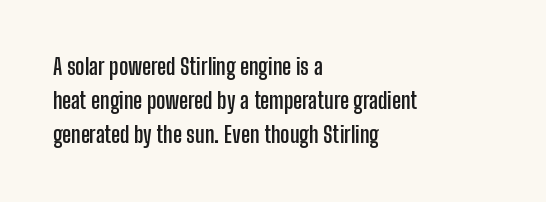
Underline: absent. Default kerning and tracking; the words read as compact shapes. Successive baselines arrive at the customary interval. You can tell it's not italic because the verticals are truly vertical. One-word summary of the alignment: left. These lines carry a lot of weight — the face is fully bold.
